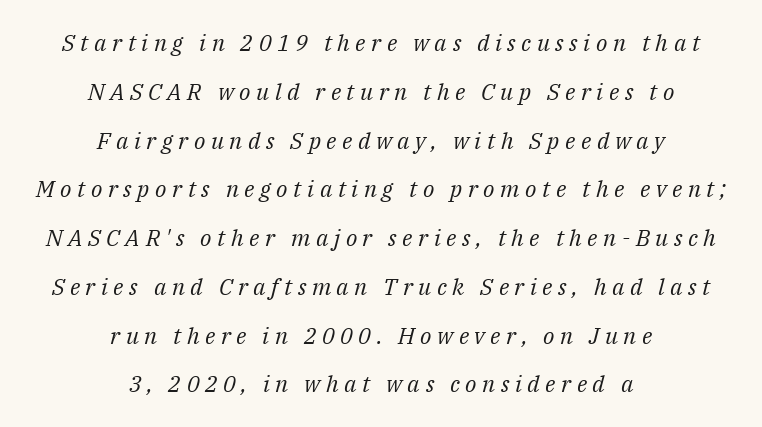
{"italic": "yes", "lean": "right", "slant_degrees": 14, "bold": "no", "underline": "no", "align": "center", "line_spacing": "loose", "line_spacing_ratio": 2.12, "letter_spacing": "wide", "letter_spacing_em": 0.24, "glyph_px": 23}
